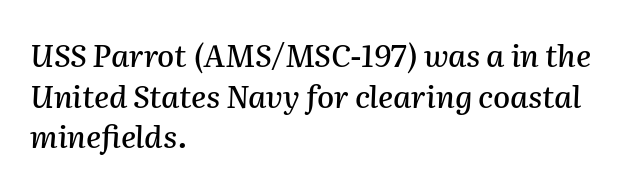
Q: Is the text italic (slanted)? A: Yes, it leans right by about 2 degrees.
Q: Is the text underlined? A: No.
Q: How is the paragraph aligned? A: Left-aligned.
Q: Is the spacing between letters normal or unusually wide? A: Normal.
Q: Is the spacing between lines tight, normal or loose? A: Normal.
Q: Width (condensed, normal, or wide)? A: Normal.
Q: Stroke contrast? A: Medium.
Q: x-height? A: Medium.
Q: Monospaced? A: No.
